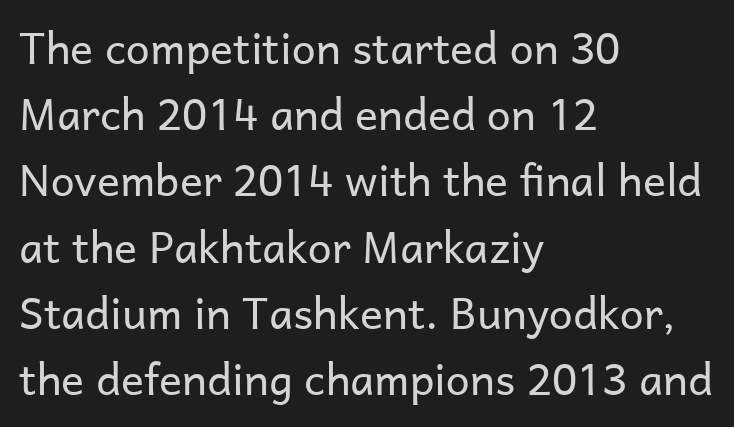
The image shows 43 px regular-weight sans-serif type, upright; set left-aligned, normal line spacing (1.54x), normal letter spacing, not underlined; low stroke contrast and a medium x-height.
